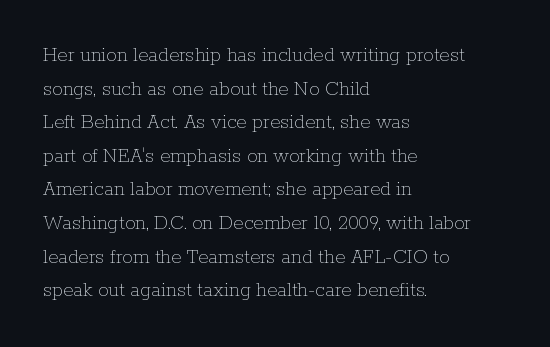
The font's upright variant was chosen for this text. Does the leading feel generous? No, just average. Letters rest on an invisible, unmarked baseline. Heft: none added — not bold. Typeset ragged right — the left edge is the straight one.
